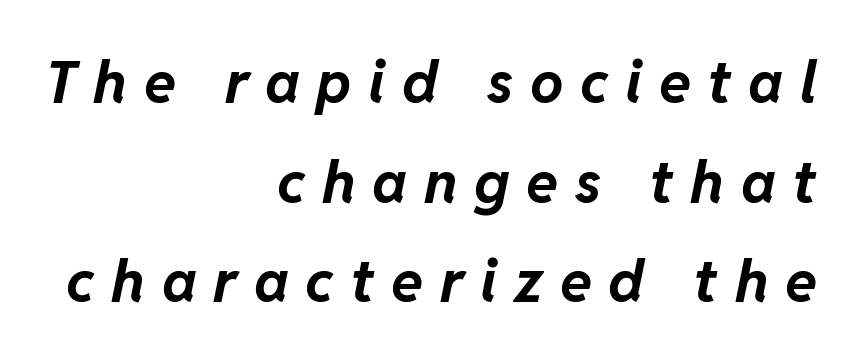
The image shows 59 px bold type, italic (leaning right); set right-aligned, normal line spacing (1.69x), unusually wide letter spacing (+0.28 em), not underlined; low stroke contrast and a medium x-height.
